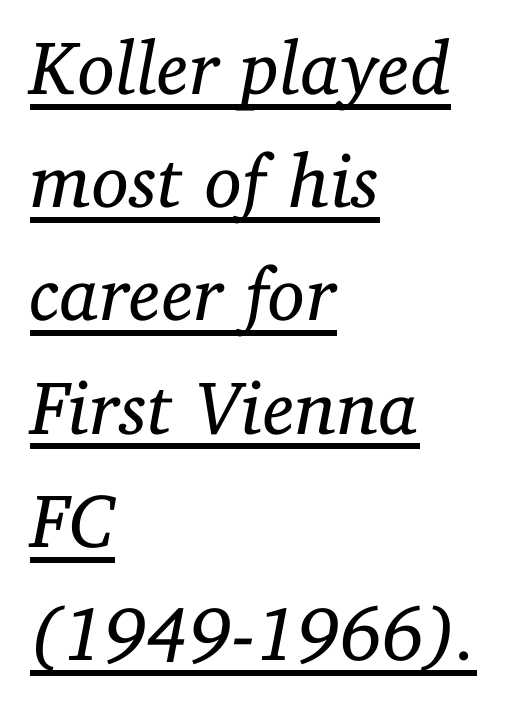
The image shows 76 px regular-weight serif type, italic (leaning right); set left-aligned, normal line spacing (1.49x), normal letter spacing, underlined; low stroke contrast and a medium x-height.
